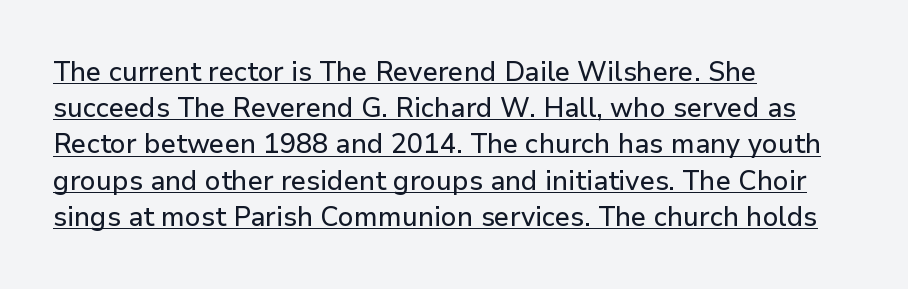
The image shows 27 px text type, upright; set left-aligned, normal line spacing (1.34x), normal letter spacing, underlined.
